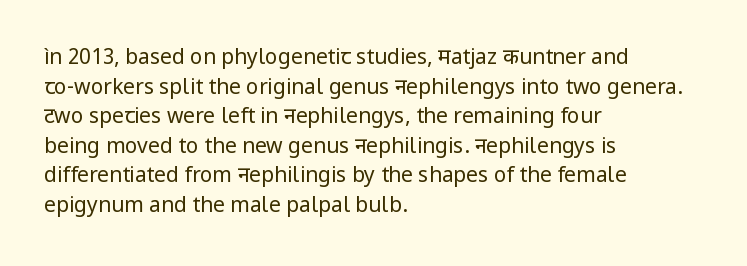
The image shows 21 px text type, upright; set left-aligned, normal line spacing (1.41x), normal letter spacing, not underlined.
